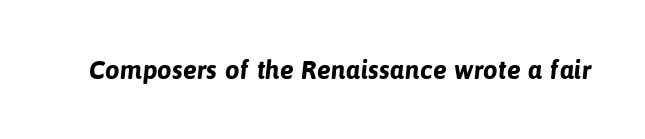
{"bold": "yes", "underline": "no", "letter_spacing": "normal", "letter_spacing_em": 0.0, "glyph_px": 26}
